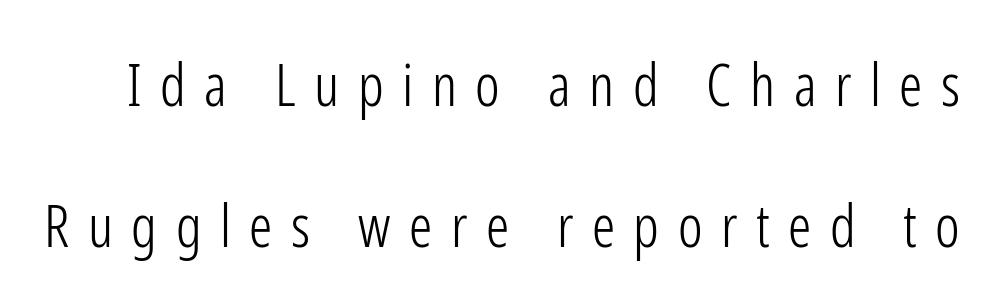
The image shows 58 px light, condensed sans-serif type, upright; set loose line spacing (2.43x), unusually wide letter spacing (+0.32 em), not underlined; low stroke contrast and a medium x-height.
